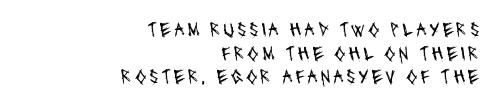
{"bold": "no", "underline": "no", "align": "right", "line_spacing": "tight", "line_spacing_ratio": 1.12, "glyph_px": 21}
